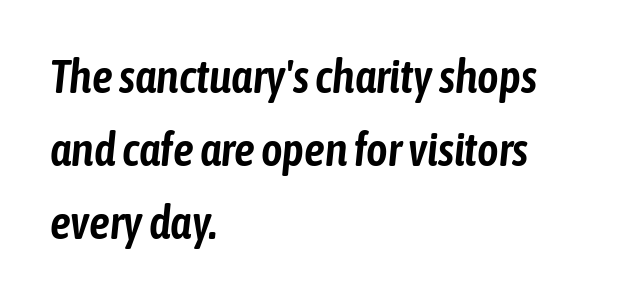
The image shows 46 px condensed type, italic (leaning right); set left-aligned, normal line spacing (1.59x), normal letter spacing, not underlined; low stroke contrast and a medium x-height.
